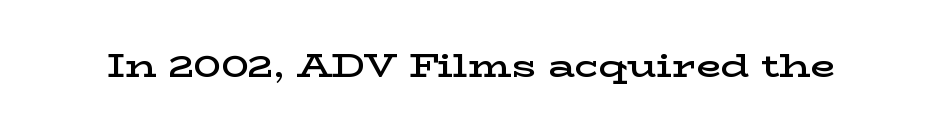
Q: Is the text bold? A: Semi-bold.
Q: Is the text italic (slanted)? A: No, it is upright.
Q: Is the typeface a serif or a sans-serif typeface? A: Serif.
Q: Is the text underlined? A: No.
Q: Is the spacing between letters normal or unusually wide? A: Normal.
Q: Width (condensed, normal, or wide)? A: Wide.
Q: Stroke contrast? A: Low.
Q: x-height? A: Medium.
Q: Monospaced? A: No.
